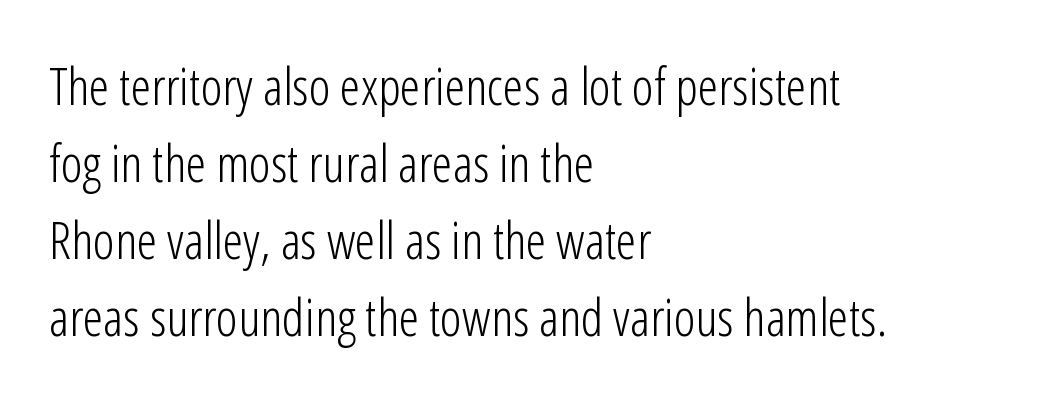
This is roman type, the default non-slanted kind. Bold? No — there's no thickening of the strokes. Line spacing here is normal. In terms of letterform style, serifs are entirely absent. The area under the type is left untouched. A typesetter would call this proportional, since set widths differ per character.
